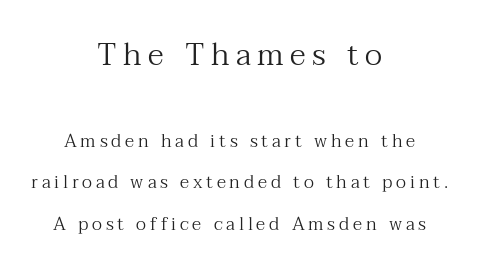
{"serif": "yes", "italic": "no", "bold": "no", "weight": "regular", "width": "normal", "stroke_contrast": "medium", "x_height": "medium", "monospaced": "no", "underline": "no", "align": "center", "line_spacing": "loose", "line_spacing_ratio": 2.32, "letter_spacing": "wide", "letter_spacing_em": 0.21, "larger_block": "first", "size_ratio": 1.72, "glyph_px": 31}
